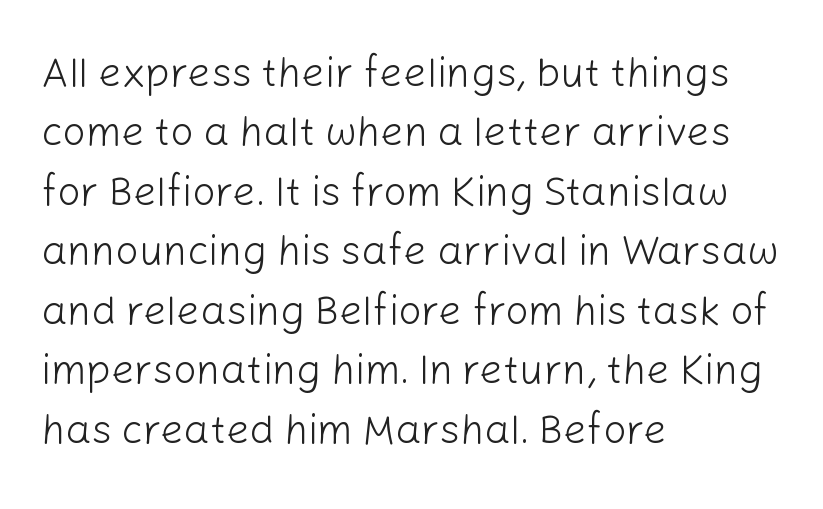
Q: Is the text bold? A: No.
Q: Is the text italic (slanted)? A: No, it is upright.
Q: Is the typeface a serif or a sans-serif typeface? A: Sans-serif.
Q: Is the text underlined? A: No.
Q: How is the paragraph aligned? A: Left-aligned.
Q: Is the spacing between letters normal or unusually wide? A: Normal.
Q: Is the spacing between lines tight, normal or loose? A: Normal.
Q: Width (condensed, normal, or wide)? A: Normal.
Q: Stroke contrast? A: Low.
Q: x-height? A: Medium.
Q: Monospaced? A: No.
